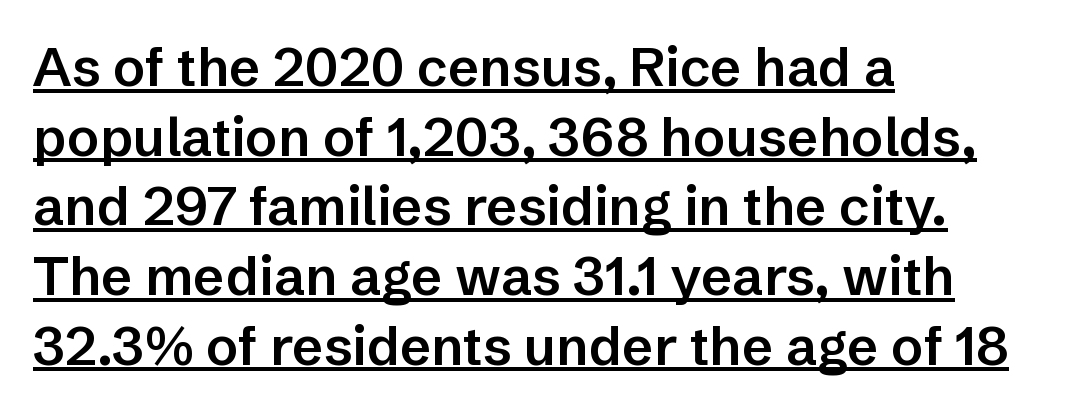
Q: Is the text bold? A: Semi-bold.
Q: Is the text italic (slanted)? A: No, it is upright.
Q: Is the typeface a serif or a sans-serif typeface? A: Sans-serif.
Q: Is the text underlined? A: Yes.
Q: How is the paragraph aligned? A: Left-aligned.
Q: Is the spacing between letters normal or unusually wide? A: Normal.
Q: Is the spacing between lines tight, normal or loose? A: Normal.
Q: Width (condensed, normal, or wide)? A: Normal.
Q: Stroke contrast? A: Low.
Q: x-height? A: Medium.
Q: Monospaced? A: No.
